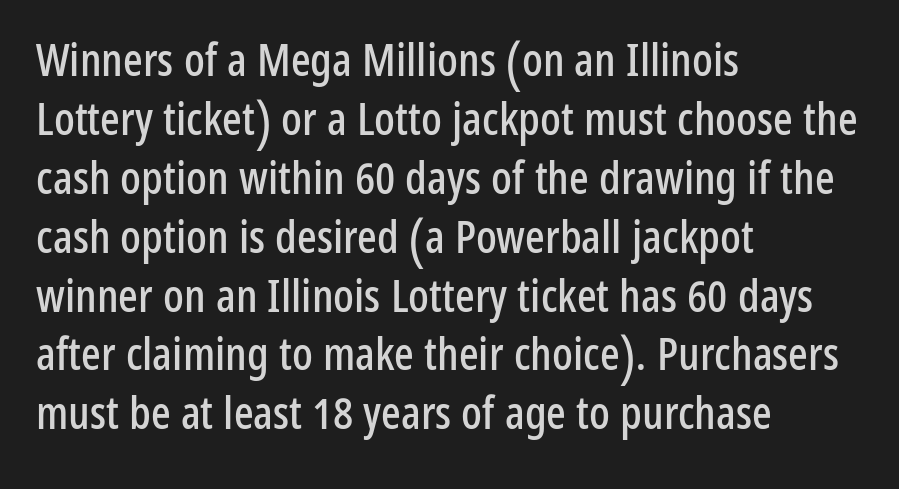
The image shows 46 px condensed sans-serif type, upright; set left-aligned, normal line spacing (1.28x), normal letter spacing, not underlined; low stroke contrast and a medium x-height.
